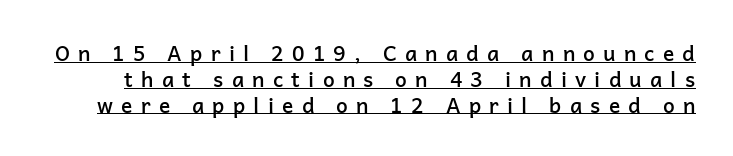
The image shows 21 px text type, upright; set line spacing 1.23x, unusually wide letter spacing (+0.39 em), underlined.
